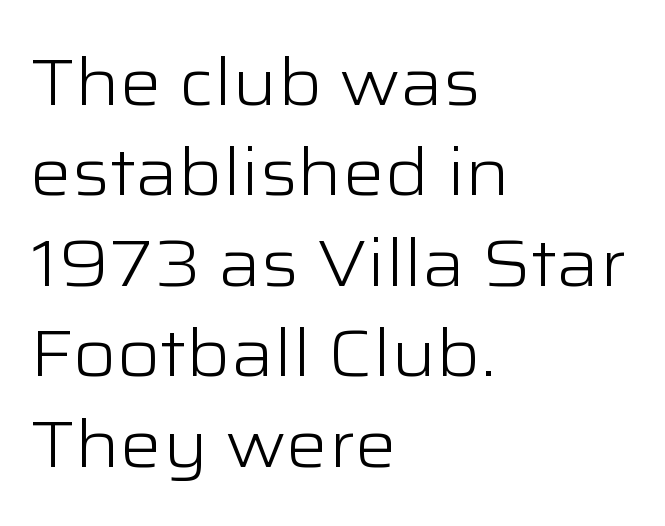
{"serif": "no", "italic": "no", "bold": "no", "weight": "light", "width": "wide", "stroke_contrast": "low", "x_height": "medium", "monospaced": "no", "underline": "no", "align": "left", "line_spacing": "normal", "line_spacing_ratio": 1.37, "letter_spacing": "normal", "letter_spacing_em": 0.0, "glyph_px": 66}
